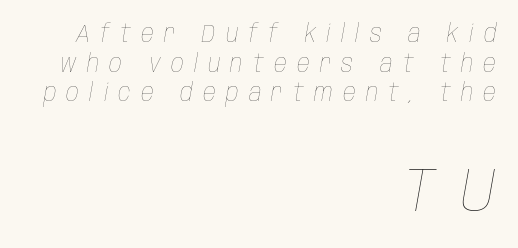
{"italic": "yes", "lean": "right", "slant_degrees": 10, "bold": "no", "weight": "thin", "width": "condensed", "stroke_contrast": "low", "x_height": "large", "monospaced": "no", "underline": "no", "align": "right", "line_spacing_ratio": 1.19, "letter_spacing": "wide", "letter_spacing_em": 0.41, "larger_block": "second", "size_ratio": 2.48, "glyph_px": 62}
